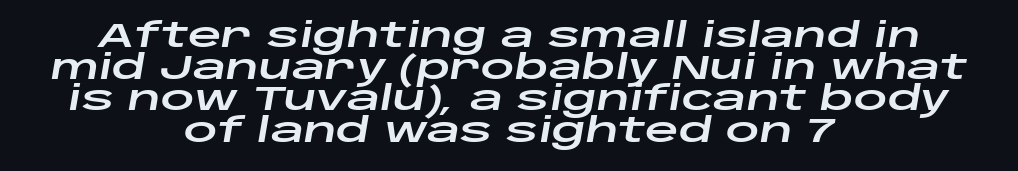
{"italic": "yes", "lean": "right", "slant_degrees": 10, "width": "wide", "stroke_contrast": "low", "x_height": "large", "monospaced": "no", "underline": "no", "align": "center", "line_spacing": "tight", "line_spacing_ratio": 0.96, "letter_spacing": "normal", "letter_spacing_em": 0.0, "glyph_px": 33}
